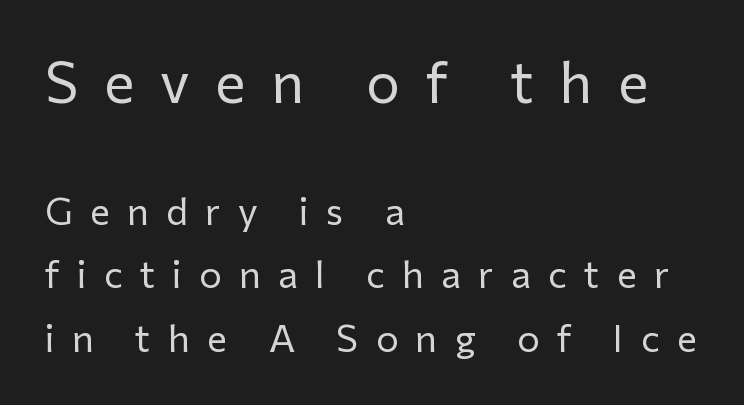
{"serif": "no", "italic": "no", "bold": "no", "weight": "regular", "width": "normal", "stroke_contrast": "low", "x_height": "medium", "monospaced": "no", "underline": "no", "align": "left", "line_spacing": "normal", "line_spacing_ratio": 1.67, "letter_spacing": "wide", "letter_spacing_em": 0.45, "larger_block": "first", "size_ratio": 1.5, "glyph_px": 57}
